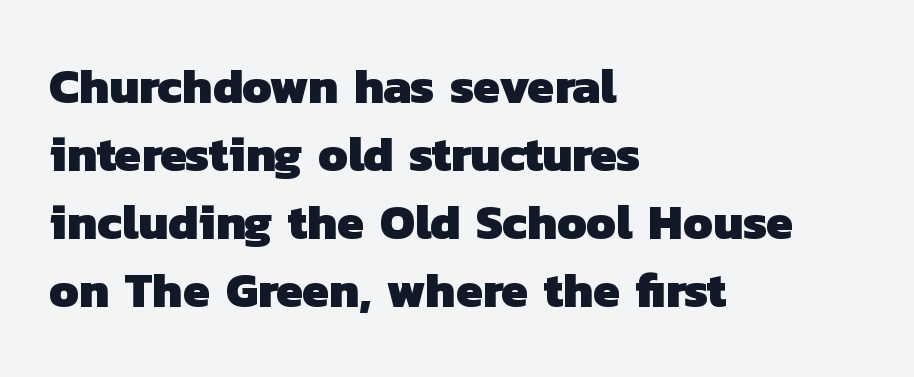
{"serif": "no", "bold": "yes", "weight": "heavy", "width": "normal", "stroke_contrast": "low", "x_height": "medium", "monospaced": "no", "underline": "no", "align": "left", "line_spacing": "normal", "line_spacing_ratio": 1.39, "letter_spacing": "normal", "letter_spacing_em": 0.0, "glyph_px": 49}
